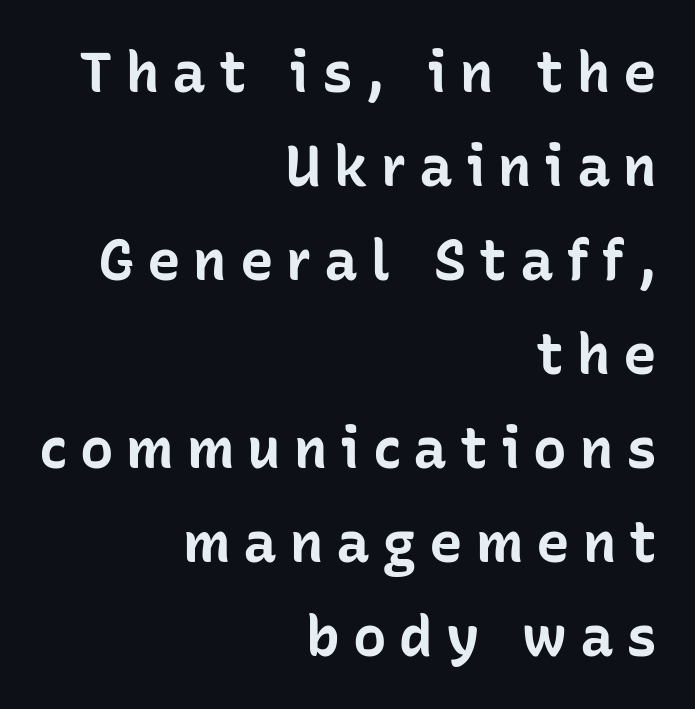
{"serif": "no", "italic": "no", "bold": "yes", "weight": "bold", "width": "normal", "stroke_contrast": "low", "x_height": "medium", "monospaced": "no", "underline": "no", "align": "right", "line_spacing": "normal", "line_spacing_ratio": 1.68, "letter_spacing": "wide", "letter_spacing_em": 0.23, "glyph_px": 56}
